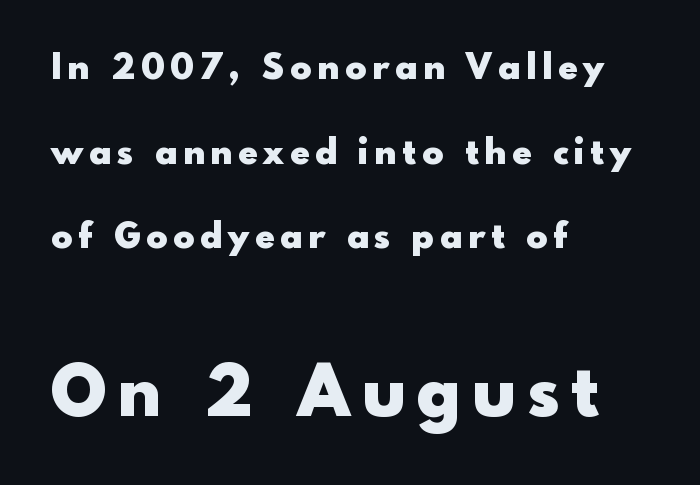
Q: Is the text bold? A: Yes.
Q: Is the text italic (slanted)? A: No, it is upright.
Q: Is the typeface a serif or a sans-serif typeface? A: Sans-serif.
Q: Is the text underlined? A: No.
Q: How is the paragraph aligned? A: Left-aligned.
Q: Is the spacing between lines tight, normal or loose? A: Loose.
Q: Which block of text is set in a larger size, the first (top) or the second (bottom)? A: The second (bottom) one.
Q: Width (condensed, normal, or wide)? A: Normal.
Q: x-height? A: Small.
Q: Monospaced? A: No.
